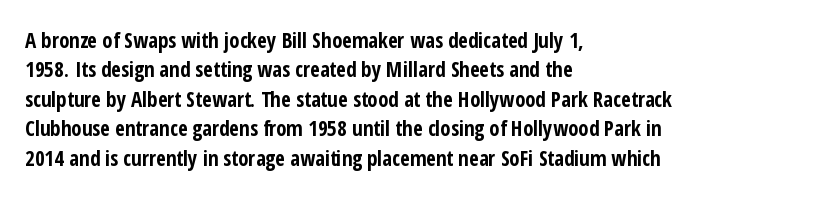
The image shows 21 px bold type, upright; set left-aligned, normal line spacing (1.4x), normal letter spacing, not underlined.
